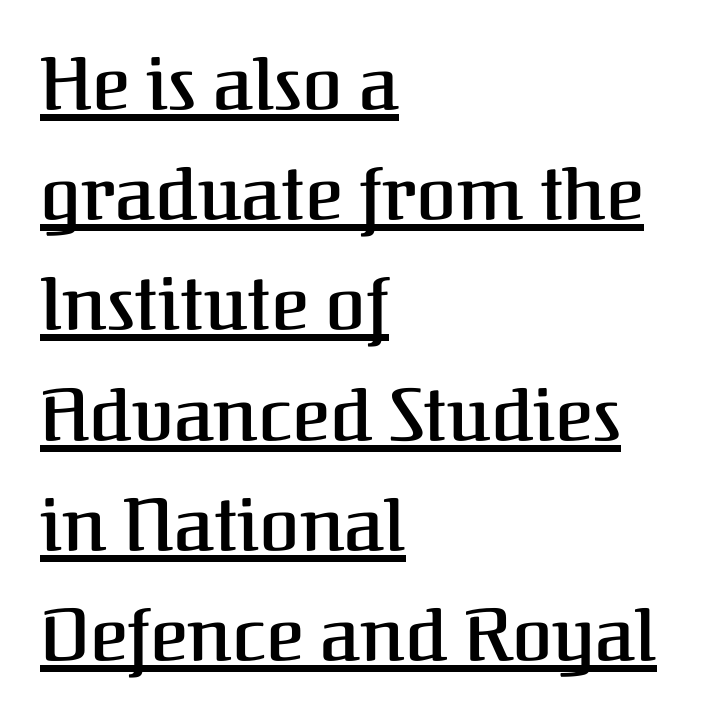
Caption: lettering with a line underneath. This is moderately heavy type, rendered in semibold. Proportional: the letters do not fall into vertical columns. Which margin do the lines hug? The left one — the right edge is uneven. A serif font was chosen for this passage. The passage shown stacks its lines at a standard gap.
